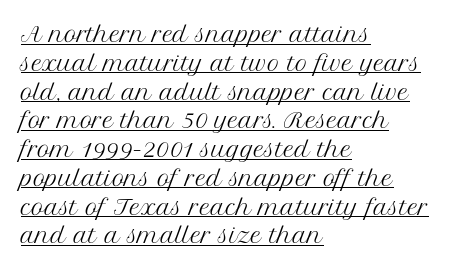
The image shows 21 px text type; set left-aligned, normal line spacing (1.37x), normal letter spacing, underlined.
